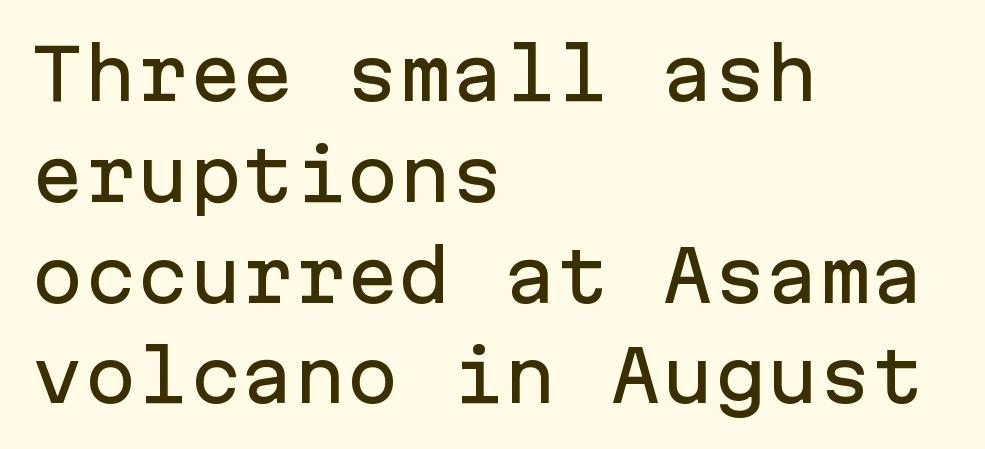
{"serif": "no", "italic": "no", "width": "normal", "stroke_contrast": "low", "x_height": "medium", "monospaced": "yes", "underline": "no", "align": "left", "line_spacing": "normal", "line_spacing_ratio": 1.44, "letter_spacing": "normal", "letter_spacing_em": 0.0, "glyph_px": 70}
